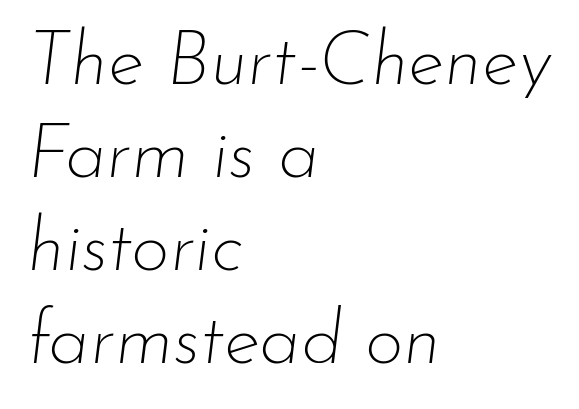
A typesetter would mark this as italic. Tracking value appears to be zero — textbook default spacing. Stems here are at most as thick as an everyday book face. Alignment: flush left.
